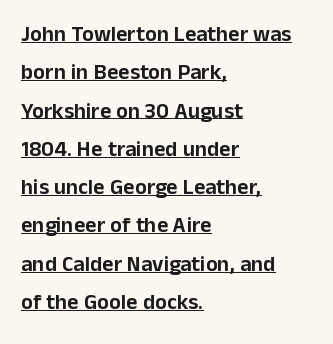
Q: Is the text italic (slanted)? A: No, it is upright.
Q: Is the text underlined? A: Yes.
Q: How is the paragraph aligned? A: Left-aligned.
Q: Is the spacing between letters normal or unusually wide? A: Normal.
